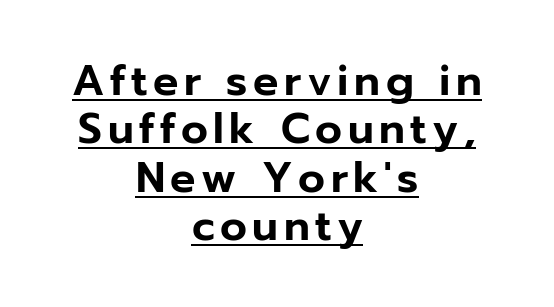
Q: Is the text italic (slanted)? A: No, it is upright.
Q: Is the typeface a serif or a sans-serif typeface? A: Sans-serif.
Q: Is the text underlined? A: Yes.
Q: How is the paragraph aligned? A: Centered.
Q: Is the spacing between lines tight, normal or loose? A: Tight.
Q: Width (condensed, normal, or wide)? A: Normal.
Q: Stroke contrast? A: Low.
Q: x-height? A: Medium.
Q: Monospaced? A: No.
